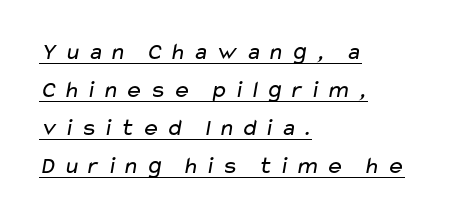
The leading is moderate, giving the passage an even texture. Every word sits above its own underline. Look at the tracking — it's clearly loosened, letters drifting apart. Which margin do the lines hug? The left one — the right edge is uneven.
